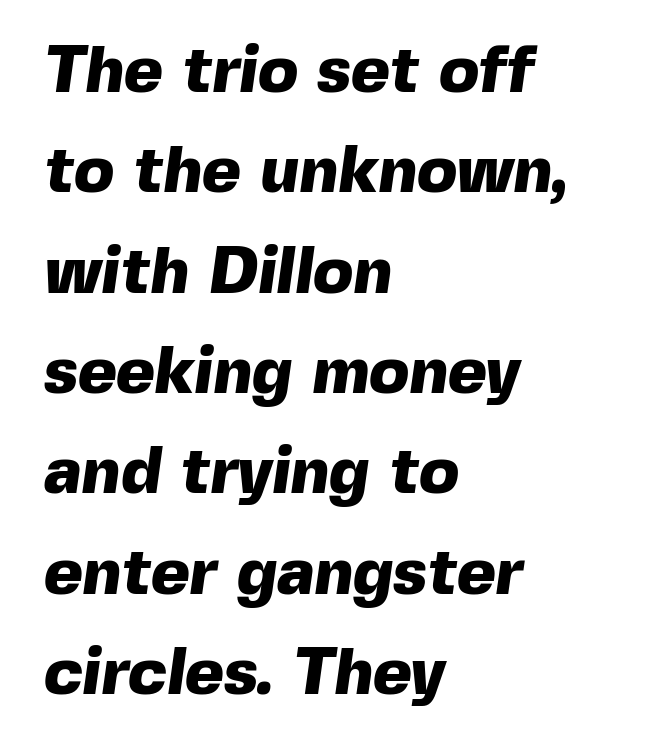
Q: Is the text bold? A: Yes.
Q: Is the typeface a serif or a sans-serif typeface? A: Sans-serif.
Q: Is the text underlined? A: No.
Q: How is the paragraph aligned? A: Left-aligned.
Q: Is the spacing between letters normal or unusually wide? A: Normal.
Q: Is the spacing between lines tight, normal or loose? A: Normal.
Q: Width (condensed, normal, or wide)? A: Normal.
Q: x-height? A: Medium.
Q: Monospaced? A: No.
